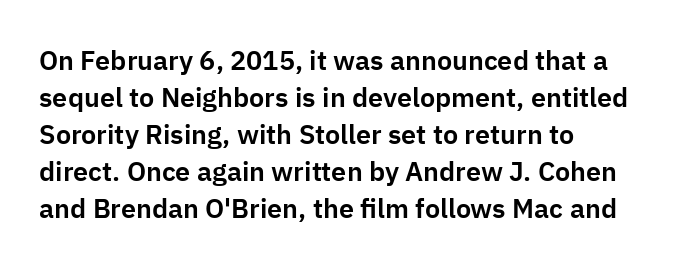
{"italic": "no", "underline": "no", "align": "left", "line_spacing": "normal", "line_spacing_ratio": 1.37, "letter_spacing": "normal", "letter_spacing_em": 0.0, "glyph_px": 27}
